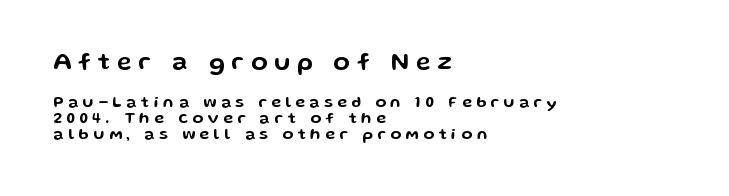
The image shows 24 px text type, upright; set left-aligned, tight line spacing (0.99x), unusually wide letter spacing (+0.29 em), not underlined; the first (top) block is 1.5x larger.
